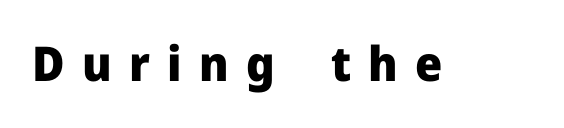
The image shows 48 px heavy sans-serif type, upright; set unusually wide letter spacing (+0.36 em), not underlined; low stroke contrast and a medium x-height.
